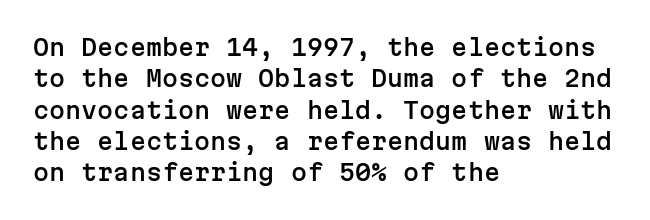
{"italic": "no", "underline": "no", "align": "left", "line_spacing": "normal", "line_spacing_ratio": 1.36, "letter_spacing": "normal", "letter_spacing_em": 0.0, "glyph_px": 23}
